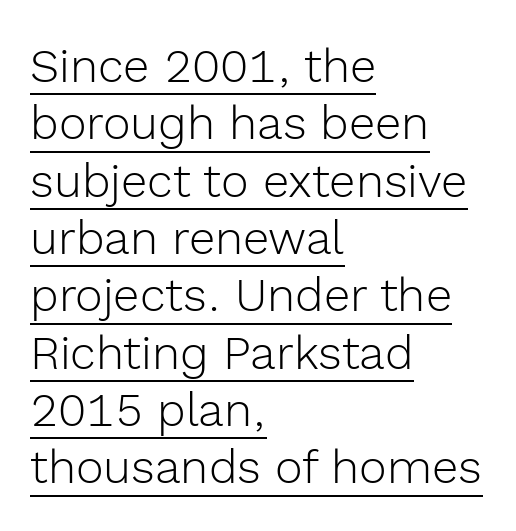
Check where the strokes stop: nothing finishes them off — pure sans. A typesetter would call this proportional, since set widths differ per character. Every word sits above its own underline. Stems and bowls with no extra thickness — not bold.
